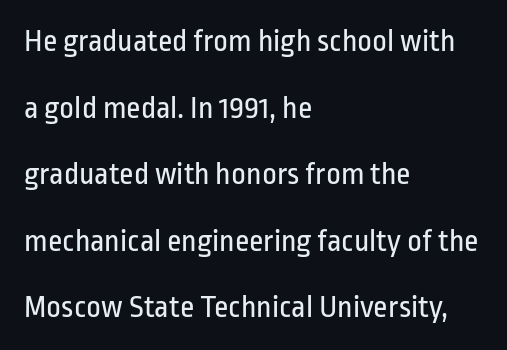
{"serif": "no", "italic": "no", "bold": "no", "weight": "regular", "width": "condensed", "stroke_contrast": "low", "x_height": "medium", "monospaced": "no", "underline": "no", "align": "left", "line_spacing": "loose", "line_spacing_ratio": 2.08, "letter_spacing": "normal", "letter_spacing_em": 0.0, "glyph_px": 32}
